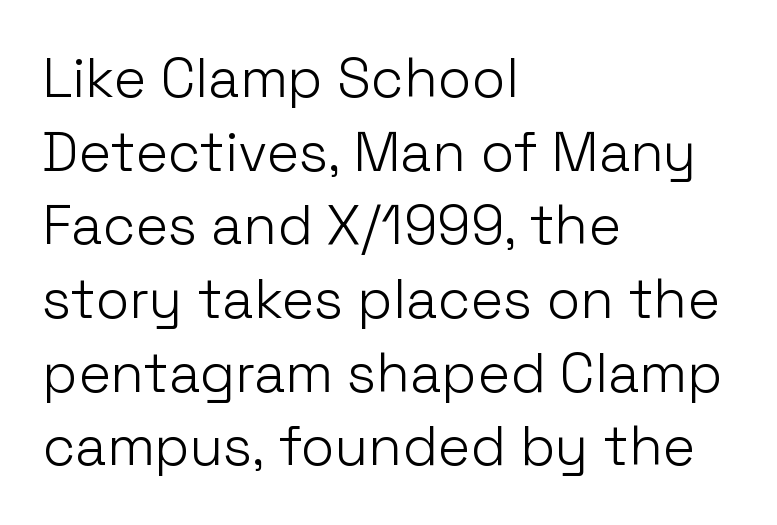
Q: Is the text bold? A: No.
Q: Is the text italic (slanted)? A: No, it is upright.
Q: Is the typeface a serif or a sans-serif typeface? A: Sans-serif.
Q: Is the text underlined? A: No.
Q: How is the paragraph aligned? A: Left-aligned.
Q: Is the spacing between letters normal or unusually wide? A: Normal.
Q: Is the spacing between lines tight, normal or loose? A: Normal.
Q: Width (condensed, normal, or wide)? A: Normal.
Q: Stroke contrast? A: Low.
Q: x-height? A: Medium.
Q: Monospaced? A: No.
